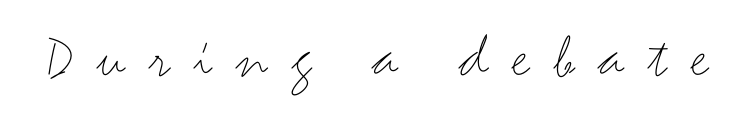
Q: Is the text bold? A: No.
Q: Is the text italic (slanted)? A: Yes.
Q: Is the typeface a serif or a sans-serif typeface? A: Sans-serif.
Q: Is the text underlined? A: No.
Q: Is the spacing between letters normal or unusually wide? A: Unusually wide.
Q: Width (condensed, normal, or wide)? A: Wide.
Q: Stroke contrast? A: Medium.
Q: x-height? A: Small.
Q: Monospaced? A: No.
